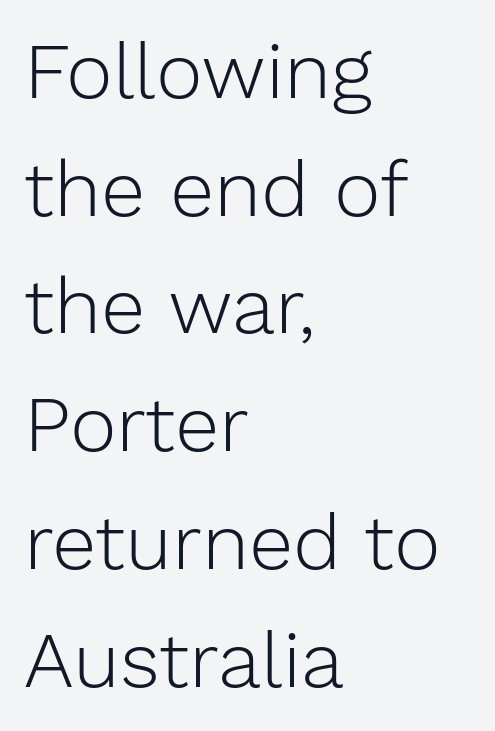
Q: Is the text bold? A: No.
Q: Is the text italic (slanted)? A: No, it is upright.
Q: Is the typeface a serif or a sans-serif typeface? A: Sans-serif.
Q: Is the text underlined? A: No.
Q: How is the paragraph aligned? A: Left-aligned.
Q: Is the spacing between letters normal or unusually wide? A: Normal.
Q: Is the spacing between lines tight, normal or loose? A: Normal.
Q: Width (condensed, normal, or wide)? A: Normal.
Q: Stroke contrast? A: Low.
Q: x-height? A: Medium.
Q: Monospaced? A: No.
